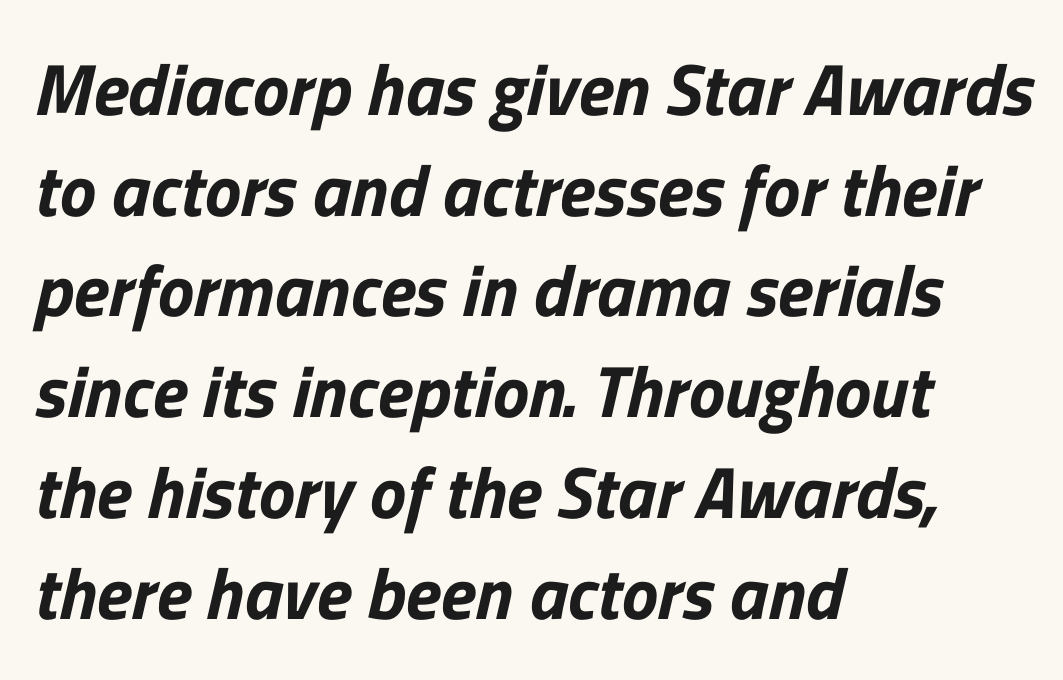
The image shows 73 px sans-serif type; set left-aligned, normal line spacing (1.38x), normal letter spacing, not underlined; low stroke contrast and a medium x-height.
